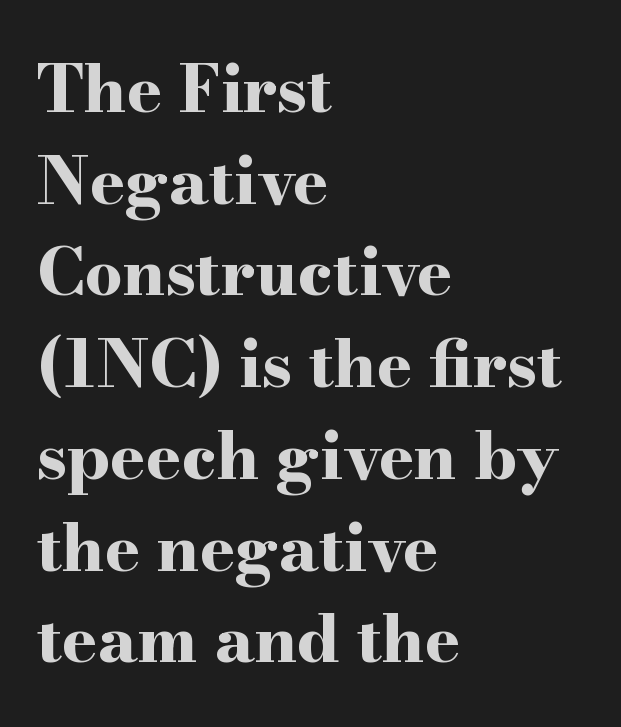
Q: Is the text bold? A: Yes.
Q: Is the text italic (slanted)? A: No, it is upright.
Q: Is the typeface a serif or a sans-serif typeface? A: Serif.
Q: Is the text underlined? A: No.
Q: How is the paragraph aligned? A: Left-aligned.
Q: Is the spacing between letters normal or unusually wide? A: Normal.
Q: Is the spacing between lines tight, normal or loose? A: Normal.
Q: Width (condensed, normal, or wide)? A: Wide.
Q: Stroke contrast? A: High.
Q: x-height? A: Small.
Q: Monospaced? A: No.
